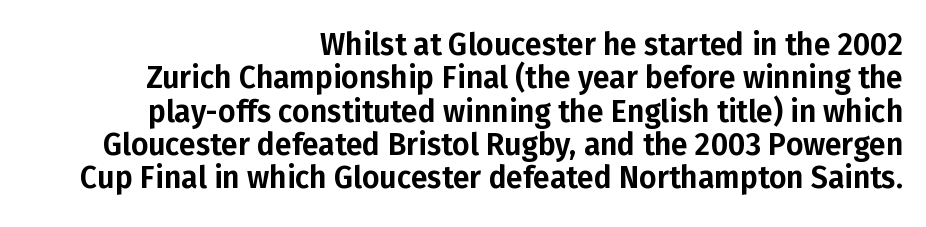
Does the lettering tilt? It doesn't — this is upright. Typographically, this falls in the sans-serif category. Right-aligned paragraph, ragged on the left. Lines of text with bare space underneath. You could not count columns in this text — the font is proportionally spaced. Tightly led — the rows are bunched.
